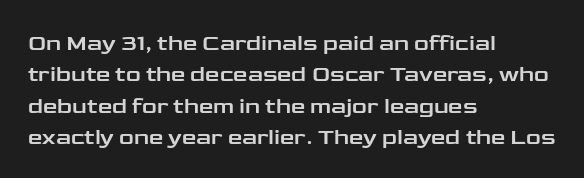
{"italic": "no", "underline": "no", "align": "left", "line_spacing": "normal", "line_spacing_ratio": 1.36, "letter_spacing": "normal", "letter_spacing_em": 0.0, "glyph_px": 23}
